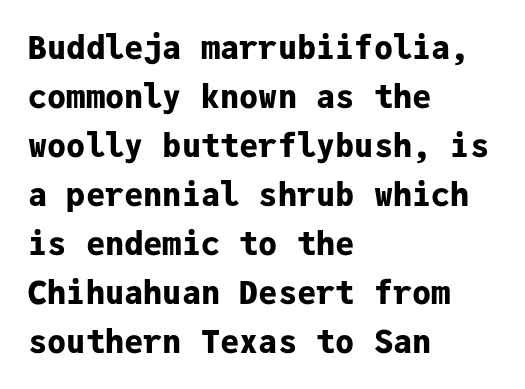
Q: Is the text bold? A: Yes.
Q: Is the text italic (slanted)? A: No, it is upright.
Q: Is the typeface a serif or a sans-serif typeface? A: Sans-serif.
Q: Is the text underlined? A: No.
Q: How is the paragraph aligned? A: Left-aligned.
Q: Is the spacing between letters normal or unusually wide? A: Normal.
Q: Is the spacing between lines tight, normal or loose? A: Normal.
Q: Width (condensed, normal, or wide)? A: Normal.
Q: Stroke contrast? A: Low.
Q: x-height? A: Medium.
Q: Monospaced? A: Yes.
